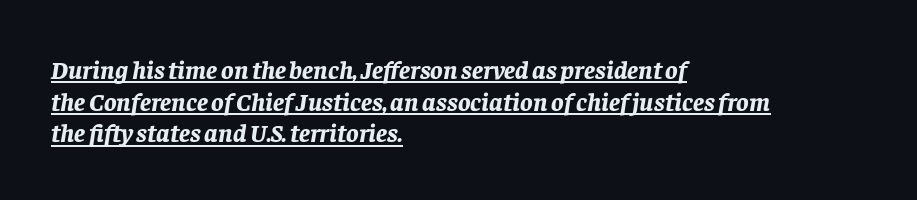
The image shows 26 px bold type, italic (leaning right); set left-aligned, line spacing 1.22x, normal letter spacing, underlined.
